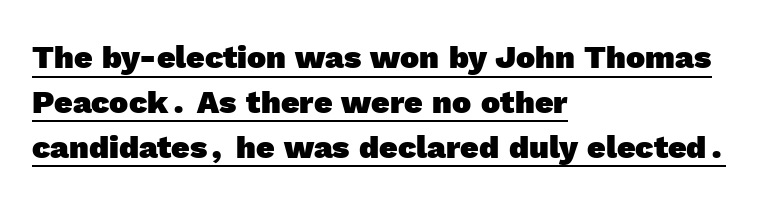
{"serif": "no", "bold": "yes", "weight": "heavy", "width": "normal", "x_height": "medium", "monospaced": "no", "underline": "yes", "align": "left", "line_spacing": "normal", "line_spacing_ratio": 1.4, "letter_spacing": "normal", "letter_spacing_em": 0.0, "glyph_px": 32}
